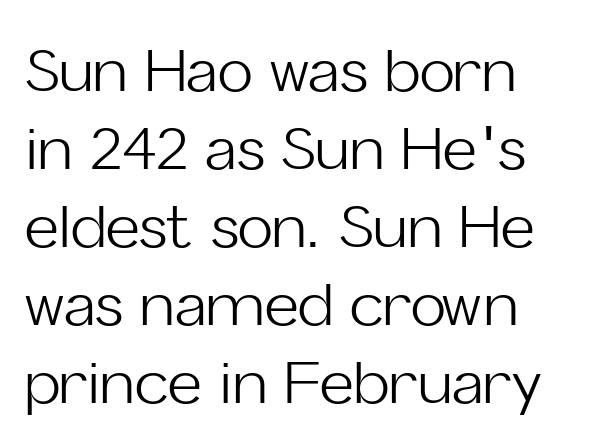
Q: Is the text bold? A: No.
Q: Is the text italic (slanted)? A: No, it is upright.
Q: Is the typeface a serif or a sans-serif typeface? A: Sans-serif.
Q: Is the text underlined? A: No.
Q: How is the paragraph aligned? A: Left-aligned.
Q: Is the spacing between letters normal or unusually wide? A: Normal.
Q: Is the spacing between lines tight, normal or loose? A: Normal.
Q: Width (condensed, normal, or wide)? A: Normal.
Q: Stroke contrast? A: Low.
Q: x-height? A: Medium.
Q: Monospaced? A: No.
